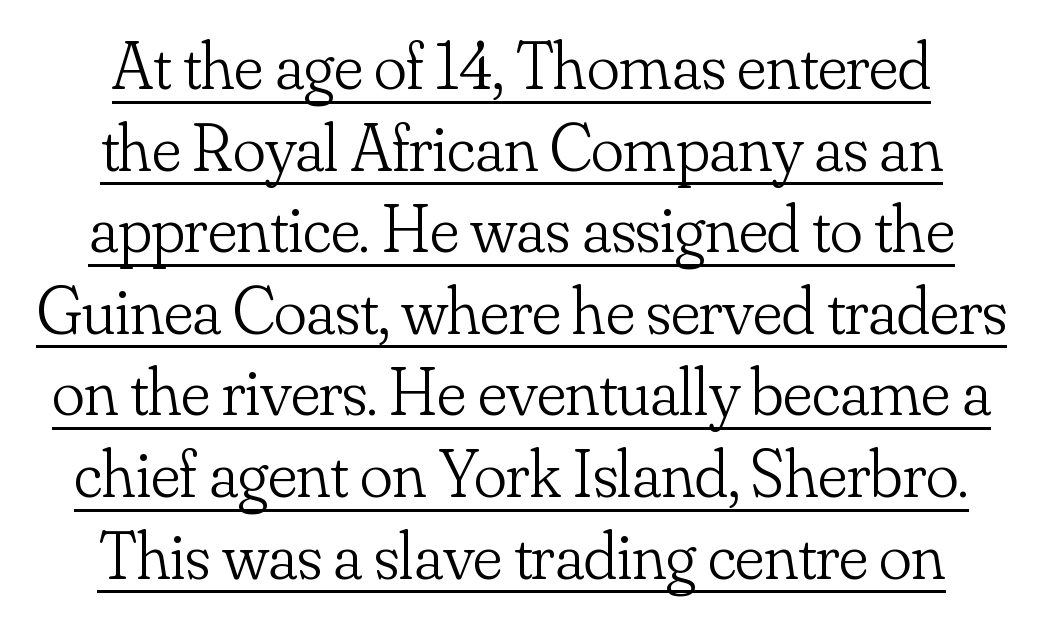
The image shows 68 px light serif type, upright; set centered, line spacing 1.2x, normal letter spacing, underlined; low stroke contrast and a small x-height.
